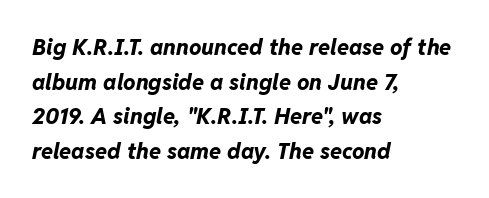
{"italic": "yes", "lean": "right", "slant_degrees": 11, "bold": "yes", "underline": "no", "align": "left", "line_spacing": "normal", "line_spacing_ratio": 1.57, "letter_spacing": "normal", "letter_spacing_em": 0.0, "glyph_px": 22}
